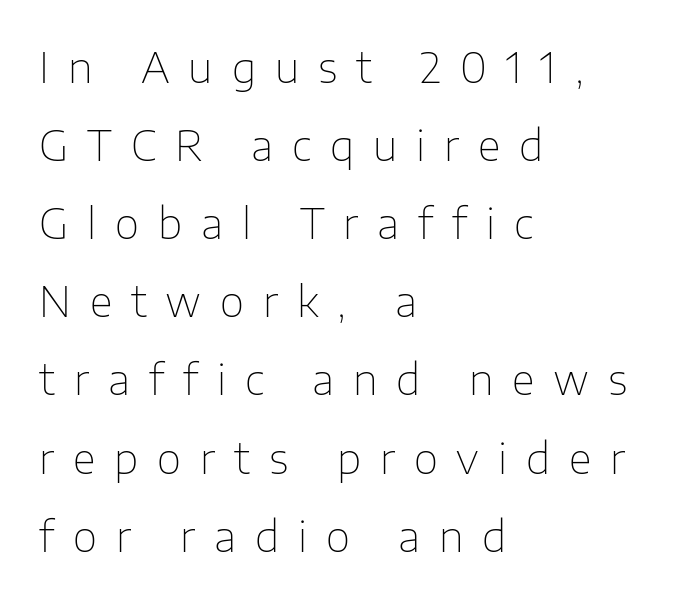
In terms of letterform style, serifs are entirely absent. The letterforms stand isolated, each surrounded by extra space. Posture: upright roman. Line starts are locked; line ends wander.
